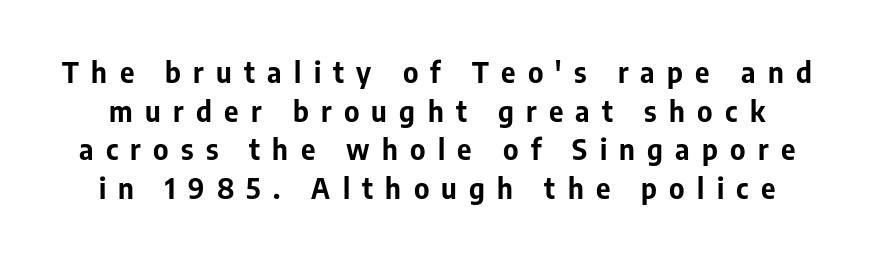
The rendering uses natural spacing where letterforms have individual widths. The typesetting leans heavy: a genuine bold. A normal amount of white space separates one row of letters from the next. A typesetter would mark this as roman, not italic.
